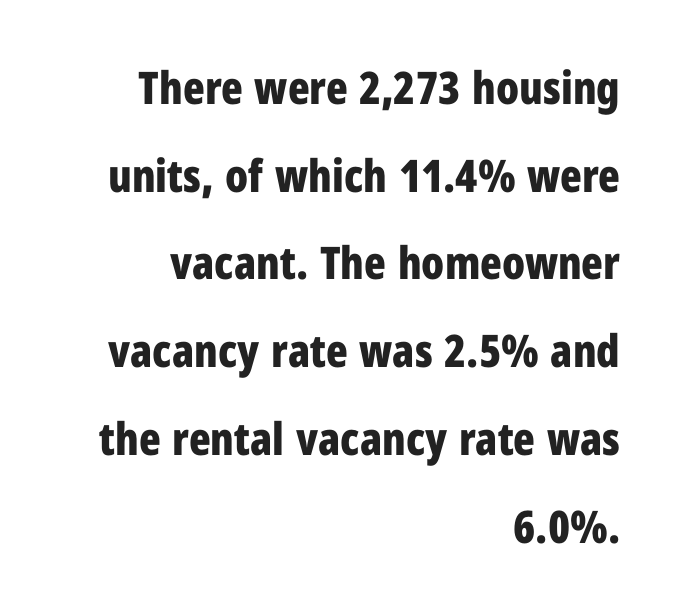
One glance says open: line gaps are wider than usual. The passage shown is typed in a proportional face where columns would drift. Short note: letters normally spaced. Designer's note — italics off, roman on. If you drew a ruler down the right edge, every line would touch it.
